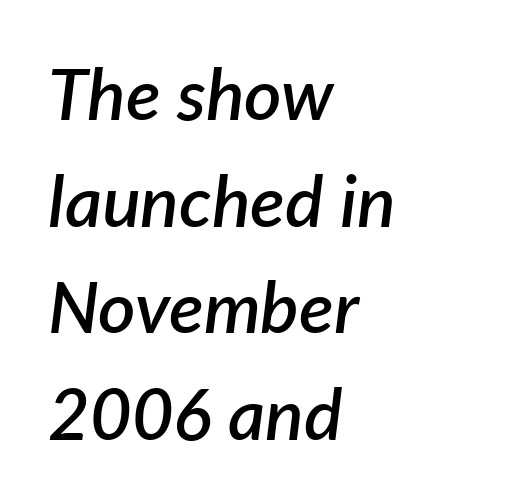
Successive baselines arrive at the customary interval. Would a proofreader flag this as italicized? Yes. How heavy is the stroke? Medium-heavy — a semibold, shy of bold. The letters advance in unequal steps, a hallmark of proportional type. Spacing between characters is what you'd get straight out of the box.
